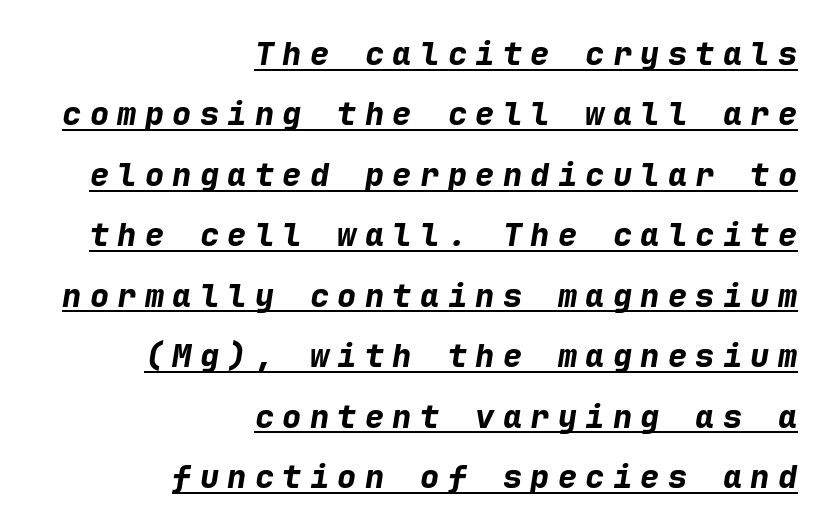
{"italic": "yes", "lean": "right", "slant_degrees": 9, "bold": "yes", "weight": "bold", "width": "normal", "stroke_contrast": "low", "x_height": "medium", "monospaced": "yes", "underline": "yes", "align": "right", "line_spacing_ratio": 1.89, "letter_spacing": "wide", "letter_spacing_em": 0.26, "glyph_px": 32}
